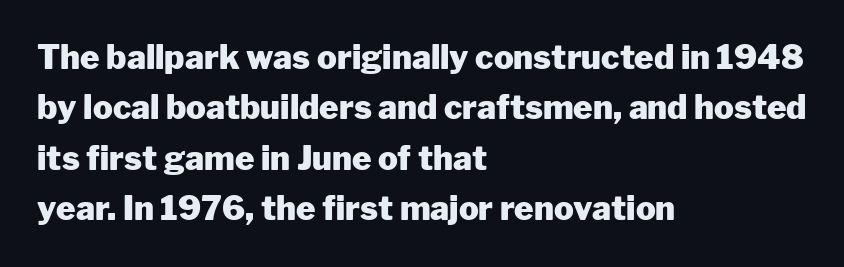
The type is set solid horizontally, with unmodified tracking. Check where the strokes stop: nothing finishes them off — pure sans. The passage shown stacks its lines at a standard gap. Descenders are the only things crossing below the line. A student would call this left alignment; a typographer would say flush left, rag right.
